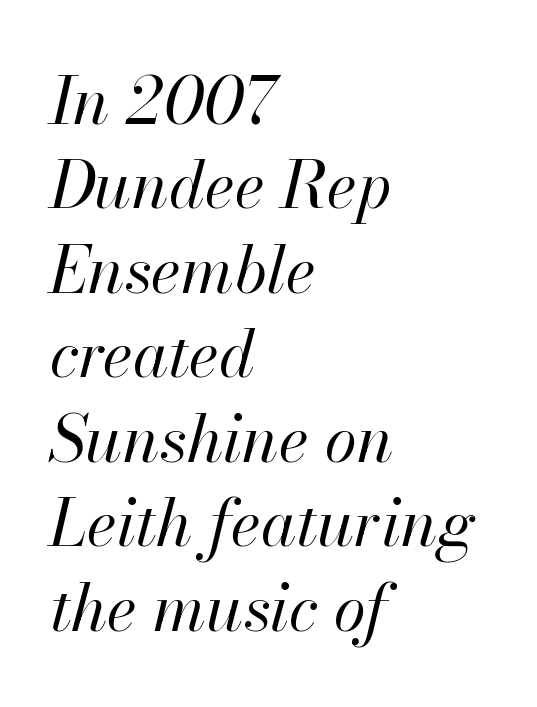
You can tell it's italic because the verticals aren't actually vertical. Any mark beneath the type? The region is blank. The lines are quadded left. Varying glyph widths throughout — classic text-font behaviour. This rendering leaves character spacing at its baseline value.
